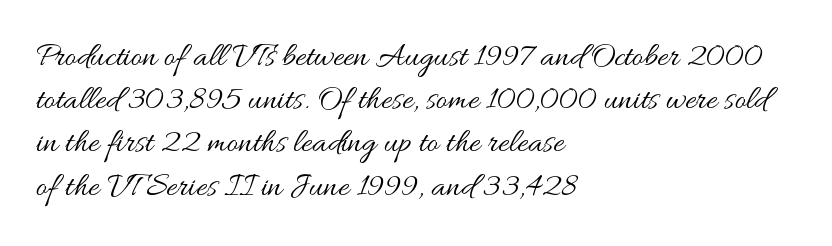
The image shows 34 px regular-weight, wide type; set left-aligned, normal line spacing (1.27x), normal letter spacing, not underlined; medium stroke contrast and a small x-height.
